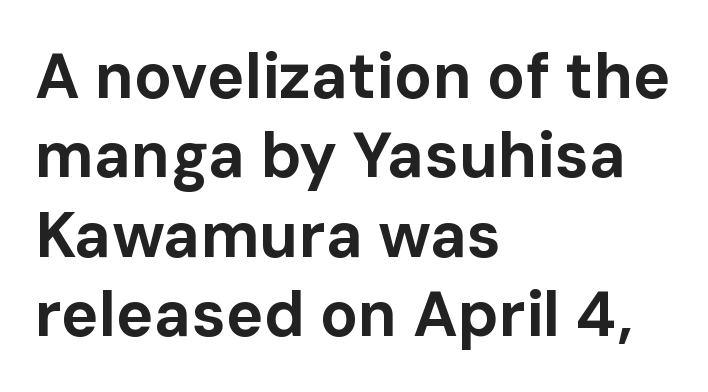
The zone under the glyphs is completely vacant. Nothing sits at the stroke ends, so this counts as sans-serif. Standard letterfit; no display-style spreading of the glyphs. Layout note: lines flush left. The letters stand straight up with perfectly vertical stems. Reading down the column, the eye jumps a familiar distance to each next line.
